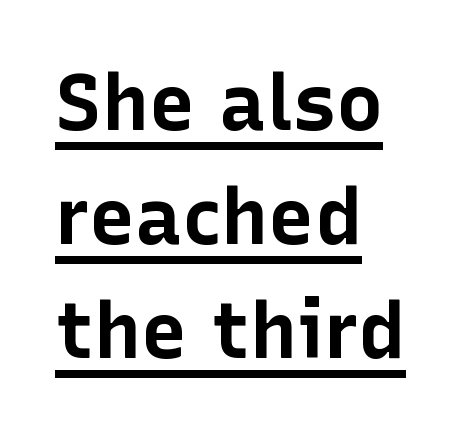
Q: Is the text bold? A: Yes.
Q: Is the text italic (slanted)? A: No, it is upright.
Q: Is the typeface a serif or a sans-serif typeface? A: Sans-serif.
Q: Is the text underlined? A: Yes.
Q: How is the paragraph aligned? A: Left-aligned.
Q: Is the spacing between letters normal or unusually wide? A: Normal.
Q: Is the spacing between lines tight, normal or loose? A: Normal.
Q: Width (condensed, normal, or wide)? A: Normal.
Q: Stroke contrast? A: Low.
Q: x-height? A: Medium.
Q: Monospaced? A: No.
